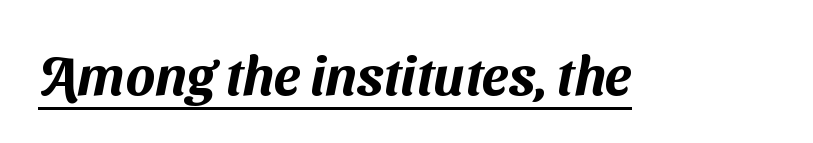
Do the characters align in a grid? No, the font is proportional. The rendered words wear a rule along their underside. Each word holds together tightly as a unit, with standard inter-letter gaps. Observe the absence of serifs on each vertical stroke in this sample.
